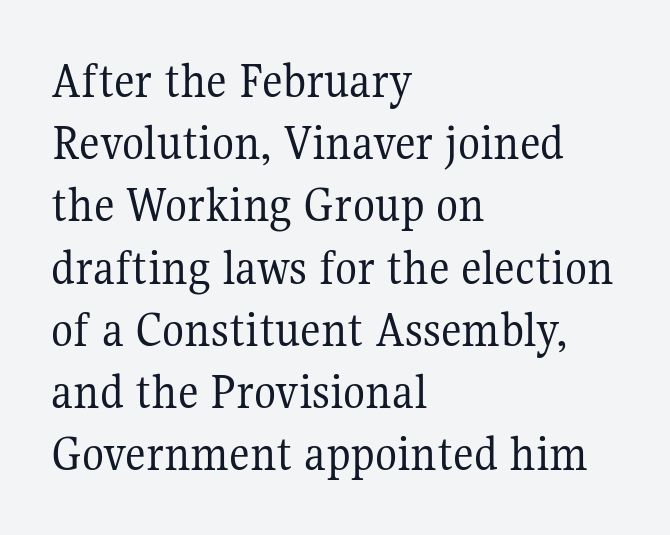
Q: Is the text bold? A: No.
Q: Is the text italic (slanted)? A: No, it is upright.
Q: Is the typeface a serif or a sans-serif typeface? A: Serif.
Q: Is the text underlined? A: No.
Q: How is the paragraph aligned? A: Left-aligned.
Q: Is the spacing between letters normal or unusually wide? A: Normal.
Q: Width (condensed, normal, or wide)? A: Normal.
Q: Stroke contrast? A: Medium.
Q: x-height? A: Medium.
Q: Monospaced? A: No.
